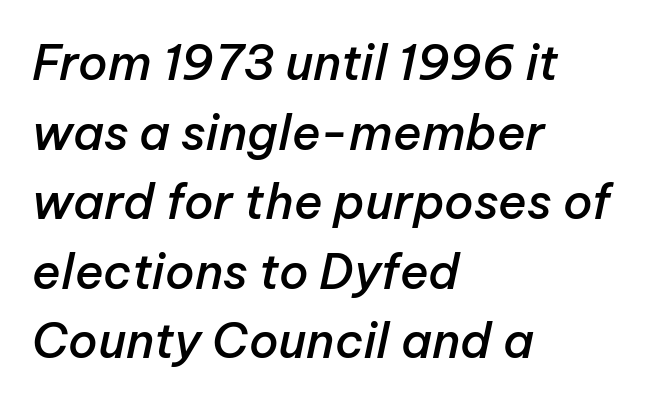
Compared with ordinary roman type, these characters are visibly tilted. This is the in-between weight designers call semibold or demi. The tracking reads as untouched default to a designer's eye. Summary of vertical rhythm: regular, with standard interline spacing. Quick note: underline off.
